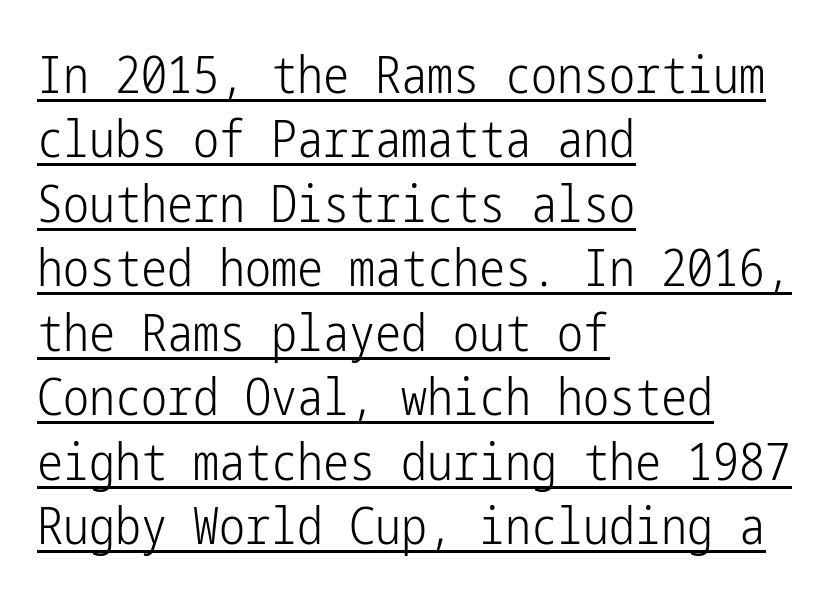
{"serif": "no", "italic": "no", "bold": "no", "weight": "light", "width": "condensed", "stroke_contrast": "low", "x_height": "medium", "underline": "yes", "align": "left", "line_spacing_ratio": 1.24, "letter_spacing": "normal", "letter_spacing_em": 0.0, "glyph_px": 52}
